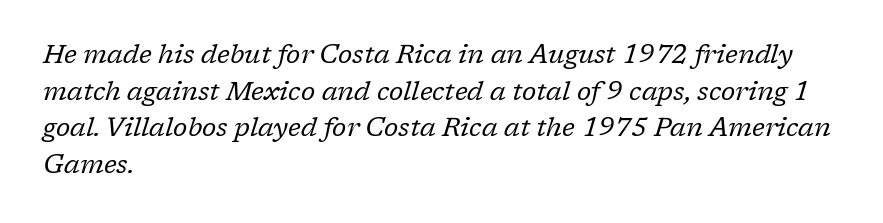
{"italic": "yes", "lean": "right", "slant_degrees": 17, "bold": "no", "underline": "no", "align": "left", "line_spacing": "normal", "line_spacing_ratio": 1.41, "letter_spacing": "normal", "letter_spacing_em": 0.0, "glyph_px": 26}
